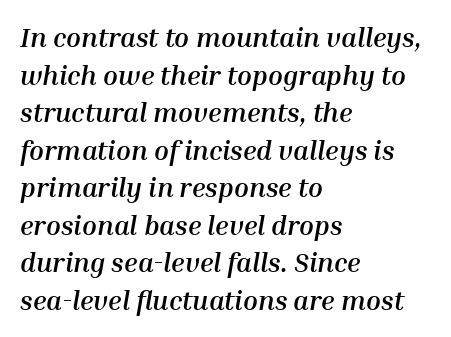
{"italic": "yes", "lean": "right", "slant_degrees": 10, "bold": "yes", "underline": "no", "align": "left", "line_spacing": "normal", "line_spacing_ratio": 1.39, "letter_spacing": "normal", "letter_spacing_em": 0.0, "glyph_px": 27}
